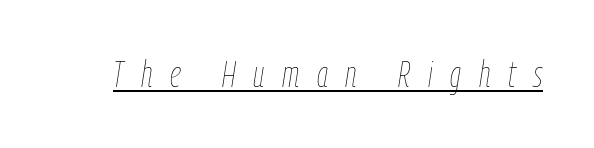
{"italic": "yes", "lean": "right", "slant_degrees": 9, "bold": "no", "weight": "thin", "width": "condensed", "stroke_contrast": "low", "x_height": "medium", "monospaced": "no", "underline": "yes", "letter_spacing": "wide", "letter_spacing_em": 0.49, "glyph_px": 36}
